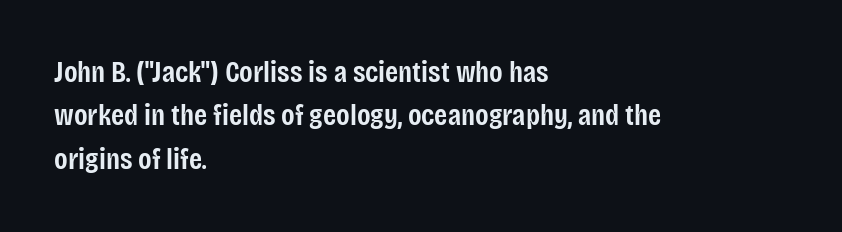
The vertical gap from one line to the next is medium. The type family on display is of the sans-serif kind. Caption: standard tracking, unaltered. As a designer I'd log this as weight 600, semibold.
